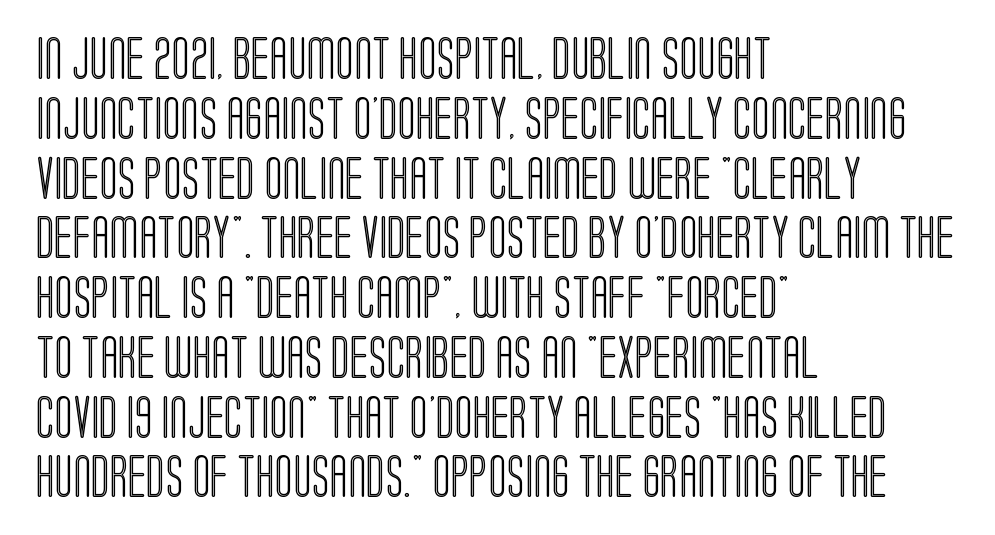
Q: Is the text italic (slanted)? A: No, it is upright.
Q: Is the text underlined? A: No.
Q: How is the paragraph aligned? A: Left-aligned.
Q: Is the spacing between letters normal or unusually wide? A: Normal.
Q: Is the spacing between lines tight, normal or loose? A: Normal.
Q: Width (condensed, normal, or wide)? A: Condensed.
Q: x-height? A: Large.
Q: Monospaced? A: No.
